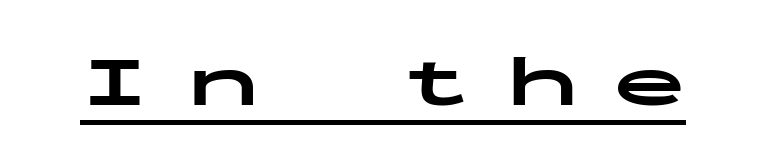
The image shows 73 px bold, wide sans-serif type, upright, monospaced; set unusually wide letter spacing (+0.46 em), underlined; low stroke contrast and a medium x-height.
